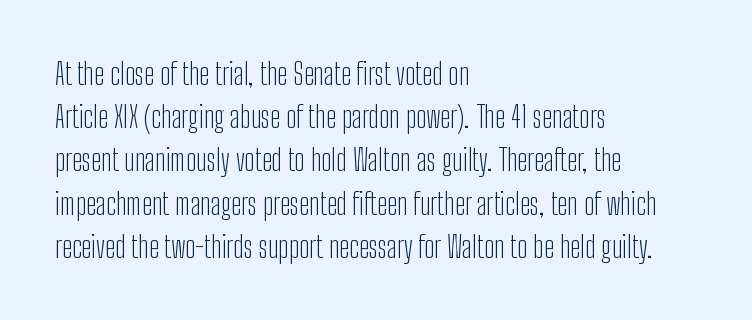
Upright lettering throughout. The space beneath each line is pristine and unruled. Honestly, the letter spacing is just normal — you wouldn't notice it. The designer went with a sans here, leaving each stem footless. Vertical stems look standard width or narrower in stroke.
